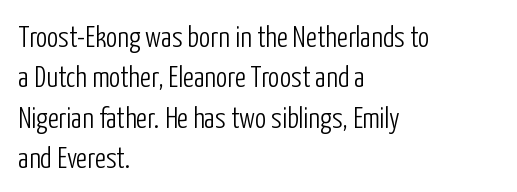
The characters are drawn with everyday or finer stroke widths. The passage shown is typed in a proportional face where columns would drift. The specimen reads as upright at a glance. Serifs: no, the terminals of the letterforms are clean. What stands out about the letter spacing? Nothing — it is the standard amount.
